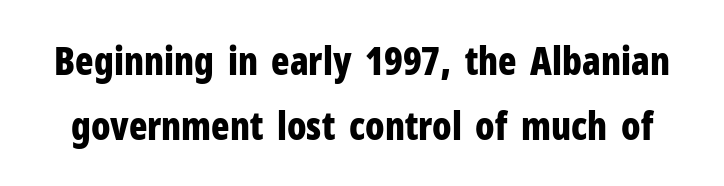
The image shows 38 px bold, condensed sans-serif type, upright; set normal line spacing (1.7x), normal letter spacing, not underlined; low stroke contrast and a medium x-height.
